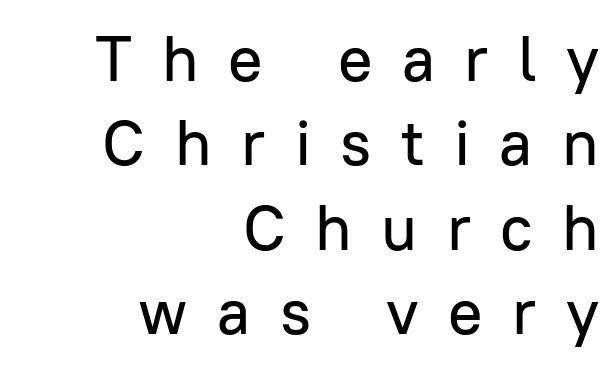
The image shows 64 px sans-serif type, upright; set right-aligned, normal line spacing (1.32x), unusually wide letter spacing (+0.46 em), not underlined; low stroke contrast and a medium x-height.
